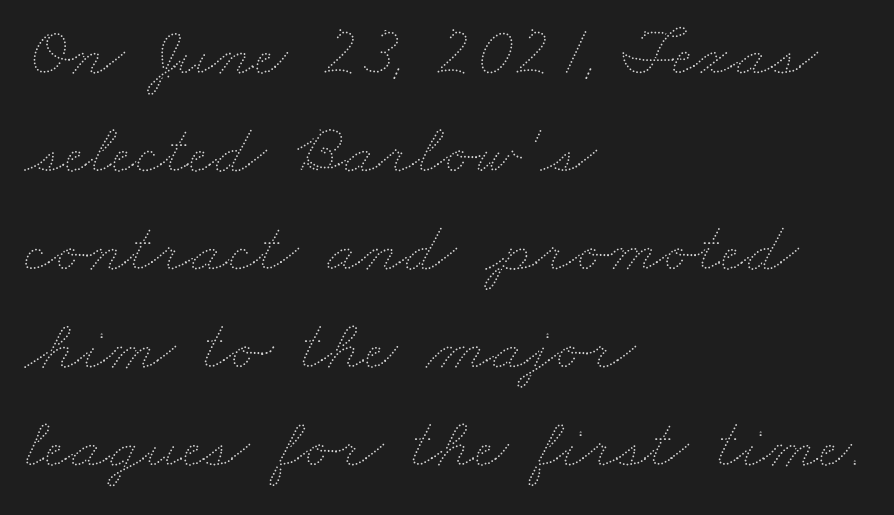
Q: Is the text bold? A: No.
Q: Is the text underlined? A: No.
Q: How is the paragraph aligned? A: Left-aligned.
Q: Is the spacing between letters normal or unusually wide? A: Normal.
Q: Is the spacing between lines tight, normal or loose? A: Normal.
Q: Width (condensed, normal, or wide)? A: Wide.
Q: Stroke contrast? A: Medium.
Q: x-height? A: Small.
Q: Monospaced? A: No.
